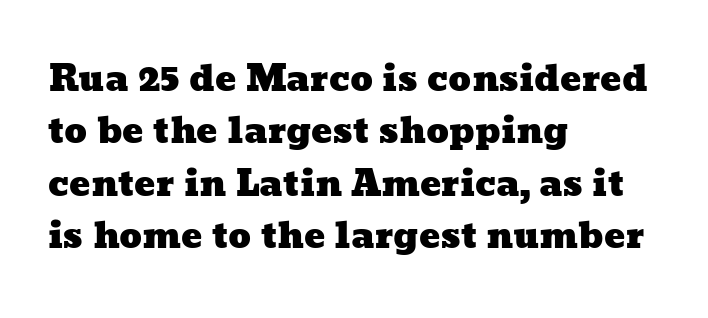
Q: Is the text underlined? A: No.
Q: How is the paragraph aligned? A: Left-aligned.
Q: Is the spacing between letters normal or unusually wide? A: Normal.
Q: Is the spacing between lines tight, normal or loose? A: Normal.
Q: Width (condensed, normal, or wide)? A: Wide.
Q: Stroke contrast? A: Low.
Q: x-height? A: Medium.
Q: Monospaced? A: No.
